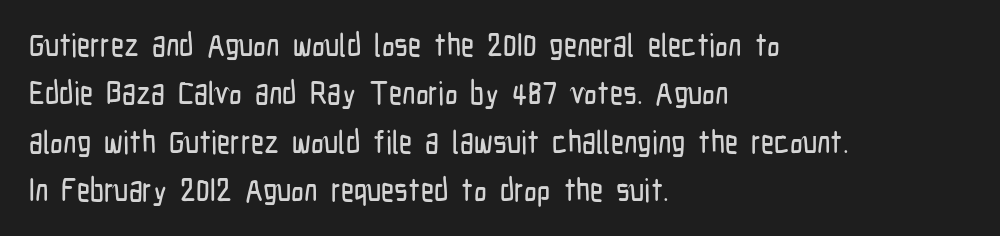
Q: Is the text italic (slanted)? A: No, it is upright.
Q: Is the typeface a serif or a sans-serif typeface? A: Sans-serif.
Q: Is the text underlined? A: No.
Q: How is the paragraph aligned? A: Left-aligned.
Q: Is the spacing between letters normal or unusually wide? A: Normal.
Q: Is the spacing between lines tight, normal or loose? A: Normal.
Q: Width (condensed, normal, or wide)? A: Condensed.
Q: Stroke contrast? A: Low.
Q: x-height? A: Medium.
Q: Monospaced? A: No.
